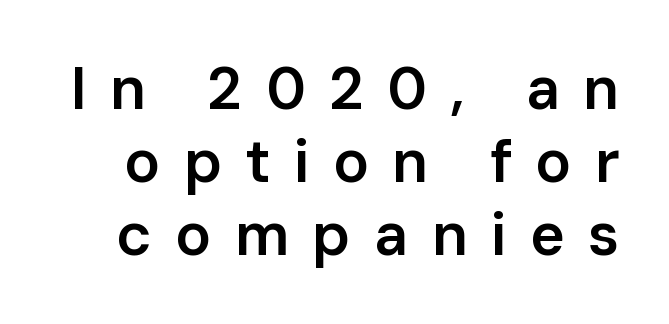
The image shows 60 px semibold sans-serif type, upright; set line spacing 1.22x, unusually wide letter spacing (+0.38 em), not underlined; low stroke contrast and a medium x-height.
